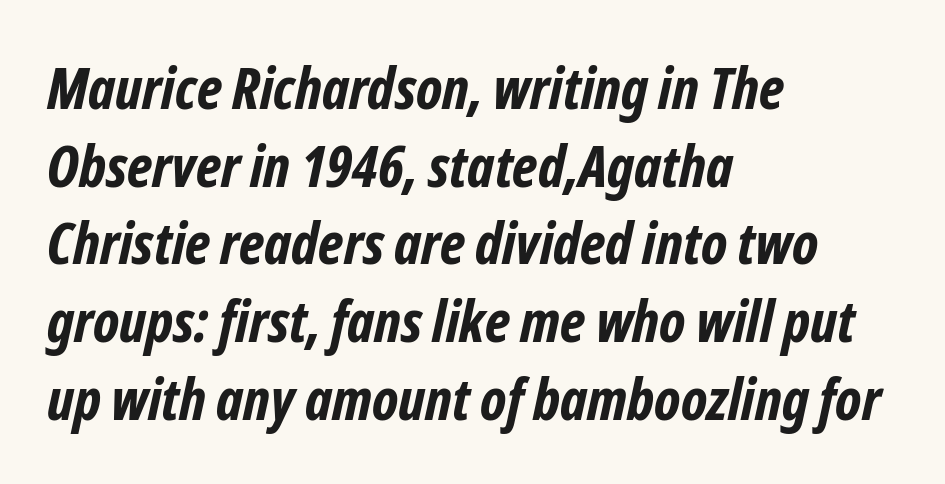
{"serif": "no", "bold": "yes", "weight": "bold", "width": "condensed", "stroke_contrast": "low", "x_height": "medium", "monospaced": "no", "underline": "no", "align": "left", "line_spacing": "normal", "line_spacing_ratio": 1.34, "letter_spacing": "normal", "letter_spacing_em": 0.0, "glyph_px": 58}
